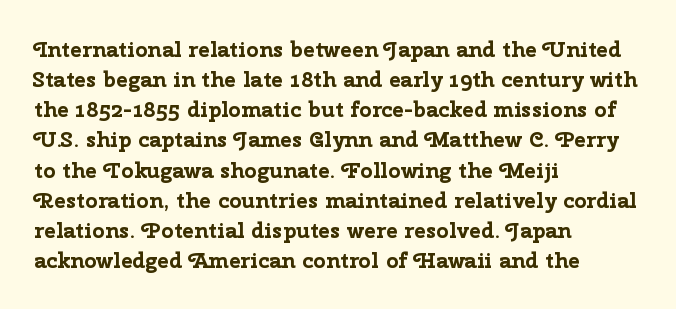
Q: Is the text bold? A: Yes.
Q: Is the text italic (slanted)? A: No, it is upright.
Q: Is the text underlined? A: No.
Q: How is the paragraph aligned? A: Left-aligned.
Q: Is the spacing between letters normal or unusually wide? A: Normal.
Q: Is the spacing between lines tight, normal or loose? A: Normal.
